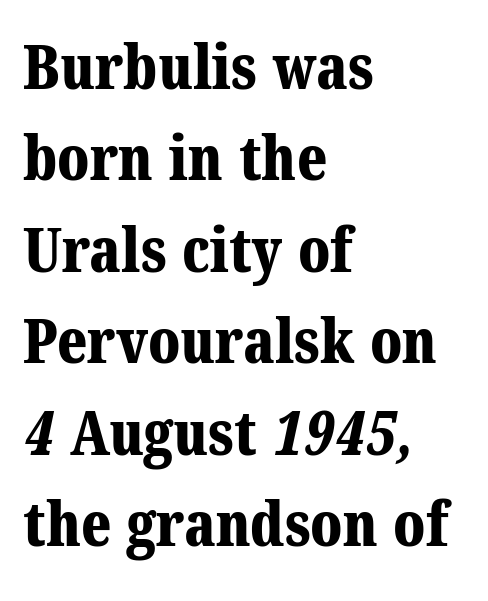
The image shows 61 px bold serif type; set left-aligned, normal line spacing (1.5x), normal letter spacing, not underlined; medium stroke contrast and a medium x-height.
